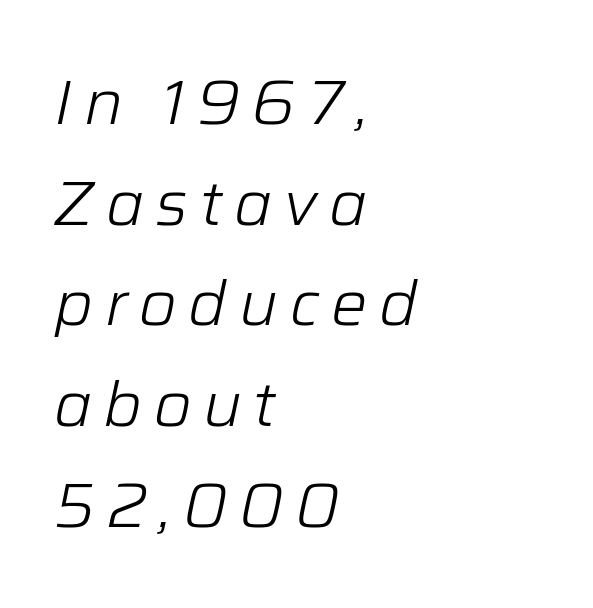
The string is rendered with underlining switched off. Summary of vertical rhythm: regular, with standard interline spacing. Caption: face not bold, strokes unweighted. Slanted lettering throughout. The letters advance in unequal steps, a hallmark of proportional type. Is the block centered? No — it sits flush against the left margin.
